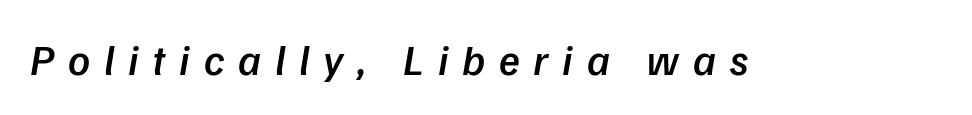
The characters look somewhat weighty, a semibold short of true bold. Honestly, there is no underline to notice here at all. You could not count columns in this text — the font is proportionally spaced. Yep, that's italic — everything's leaning. A typesetter would call this heavily tracked-out type.
